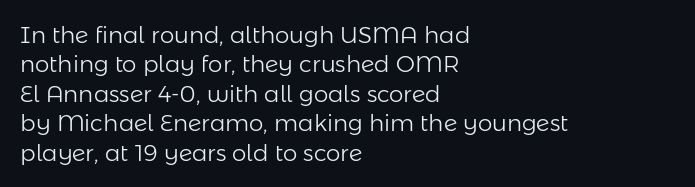
{"italic": "no", "bold": "no", "underline": "no", "align": "left", "line_spacing": "normal", "line_spacing_ratio": 1.28, "letter_spacing": "normal", "letter_spacing_em": 0.0, "glyph_px": 23}
